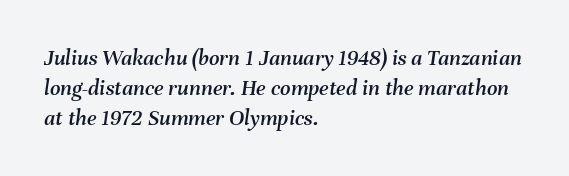
A normal amount of white space separates one row of letters from the next. The strip under each line holds only bare page. Is the letter spacing exaggerated? No — it looks like the ordinary default. The ragged edge is on the right, which tells us the setting is flush left. Posture: slanted.
